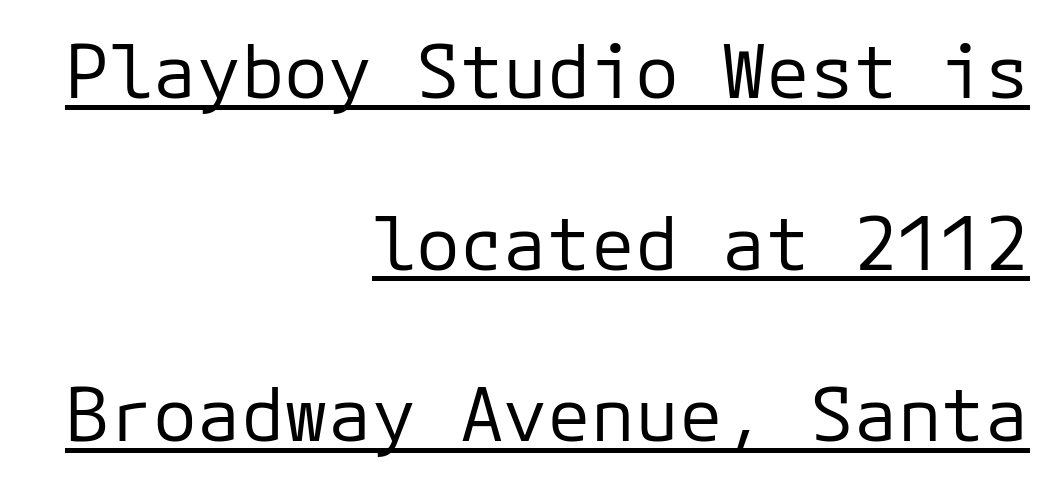
Nope, no serifs anywhere on these letters. What's the leading like? Stretched, with rows far apart. These lines were composed using upright roman letters. Glyph-to-glyph distance matches everyday printed text.
